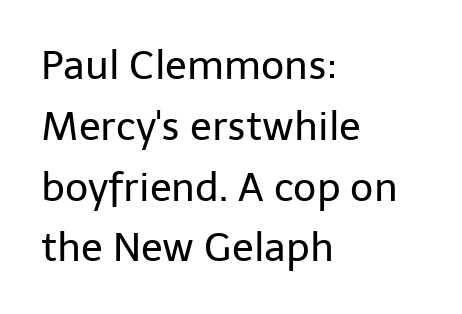
Q: Is the text bold? A: No.
Q: Is the text italic (slanted)? A: No, it is upright.
Q: Is the typeface a serif or a sans-serif typeface? A: Sans-serif.
Q: Is the text underlined? A: No.
Q: How is the paragraph aligned? A: Left-aligned.
Q: Is the spacing between letters normal or unusually wide? A: Normal.
Q: Is the spacing between lines tight, normal or loose? A: Normal.
Q: Width (condensed, normal, or wide)? A: Normal.
Q: Stroke contrast? A: Low.
Q: x-height? A: Medium.
Q: Monospaced? A: No.
